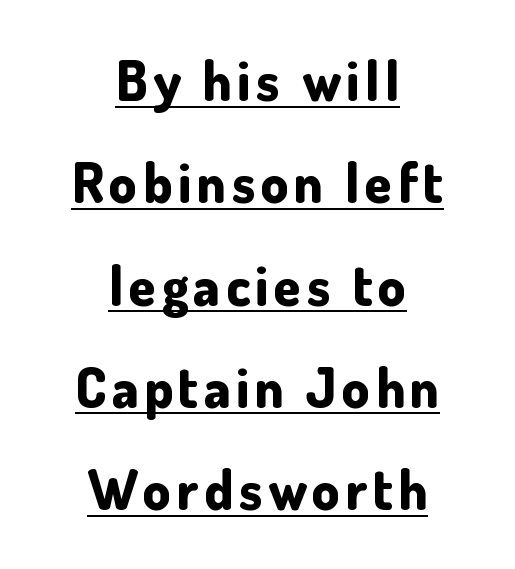
{"serif": "no", "italic": "no", "bold": "yes", "weight": "bold", "width": "normal", "stroke_contrast": "low", "x_height": "small", "monospaced": "no", "underline": "yes", "align": "center", "line_spacing_ratio": 1.86, "glyph_px": 55}
